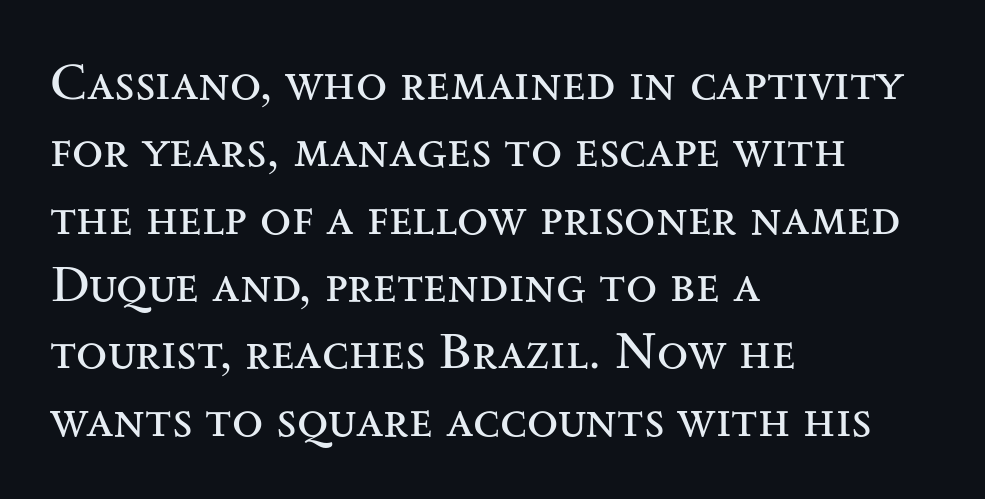
The image shows 51 px regular-weight, wide serif type, upright; set left-aligned, normal line spacing (1.32x), normal letter spacing, not underlined; medium stroke contrast and a small x-height.
